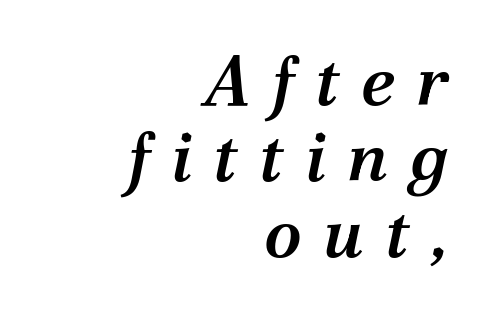
{"serif": "yes", "italic": "yes", "lean": "right", "slant_degrees": 12, "bold": "semi", "weight": "semibold", "width": "normal", "stroke_contrast": "medium", "x_height": "medium", "monospaced": "no", "underline": "no", "align": "right", "line_spacing": "tight", "line_spacing_ratio": 1.1, "letter_spacing": "wide", "letter_spacing_em": 0.31, "glyph_px": 69}
